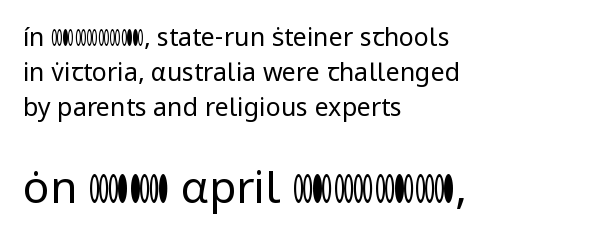
The image shows 44 px regular-weight sans-serif type, upright; set left-aligned, normal line spacing (1.4x), normal letter spacing, not underlined; the second (bottom) block is 1.76x larger; low stroke contrast and a medium x-height.
